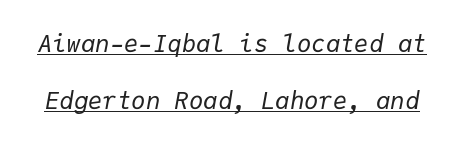
{"italic": "yes", "lean": "right", "slant_degrees": 9, "bold": "no", "underline": "yes", "line_spacing": "loose", "line_spacing_ratio": 2.38, "letter_spacing": "normal", "letter_spacing_em": 0.0, "glyph_px": 24}
